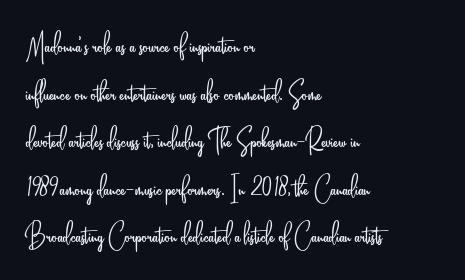
The image shows 34 px light, condensed sans-serif type; set left-aligned, normal line spacing (1.4x), normal letter spacing, not underlined; low stroke contrast and a small x-height.
